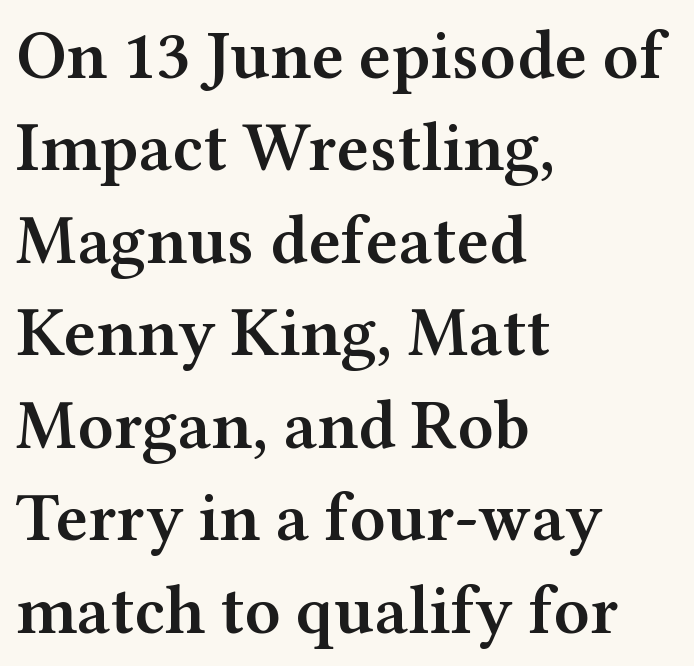
The image shows 69 px semibold, wide serif type, upright; set left-aligned, normal line spacing (1.34x), normal letter spacing, not underlined; medium stroke contrast and a medium x-height.
